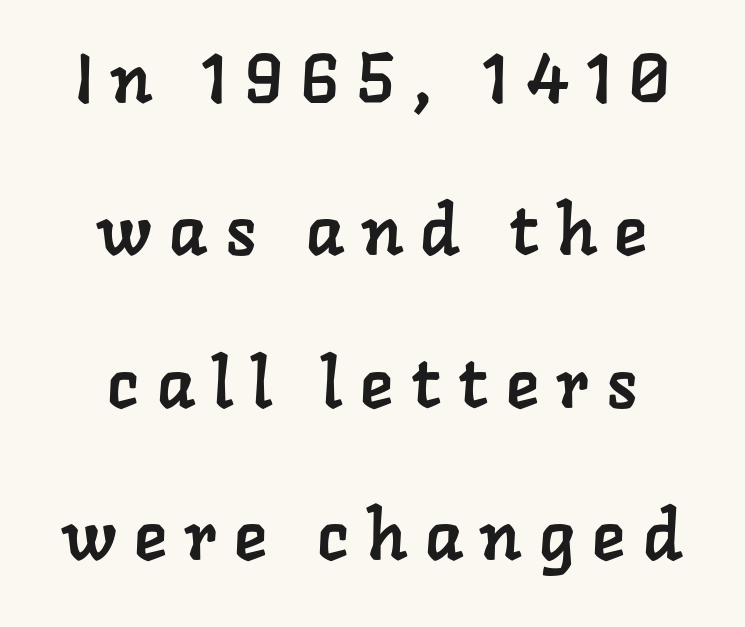
Q: Is the typeface a serif or a sans-serif typeface? A: Serif.
Q: Is the text underlined? A: No.
Q: Is the spacing between letters normal or unusually wide? A: Unusually wide.
Q: Is the spacing between lines tight, normal or loose? A: Loose.
Q: Width (condensed, normal, or wide)? A: Normal.
Q: Stroke contrast? A: Low.
Q: x-height? A: Medium.
Q: Monospaced? A: No.
